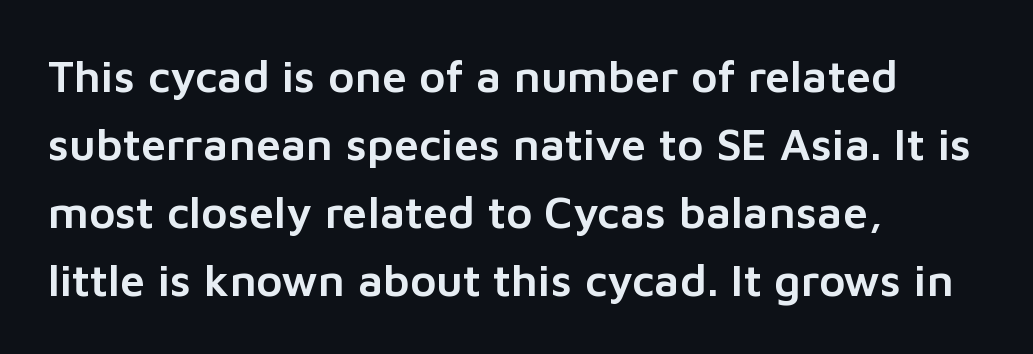
The image shows 45 px sans-serif type, upright; set left-aligned, normal line spacing (1.51x), normal letter spacing, not underlined; low stroke contrast and a medium x-height.
